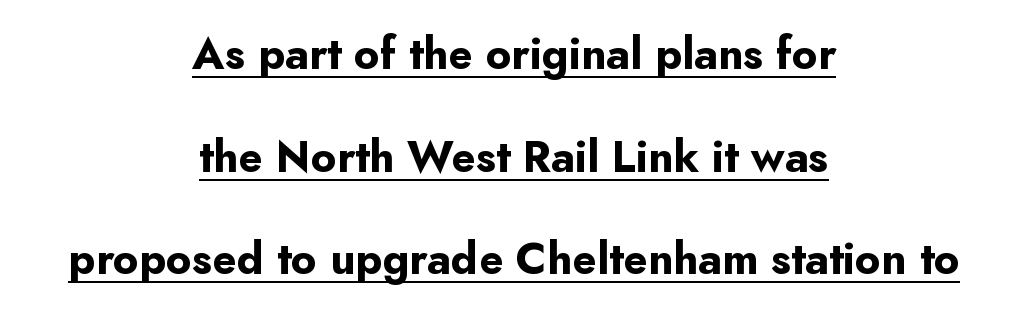
The image shows 44 px bold sans-serif type, upright; set centered, loose line spacing (2.33x), normal letter spacing, underlined; low stroke contrast and a small x-height.
